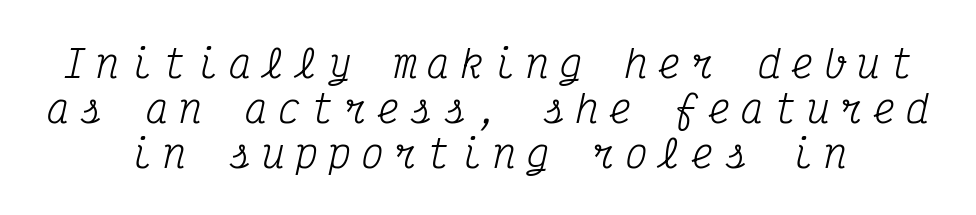
The image shows 38 px regular-weight, condensed serif type, italic (leaning right), monospaced; set line spacing 1.19x, unusually wide letter spacing (+0.27 em), not underlined; medium stroke contrast and a medium x-height.
